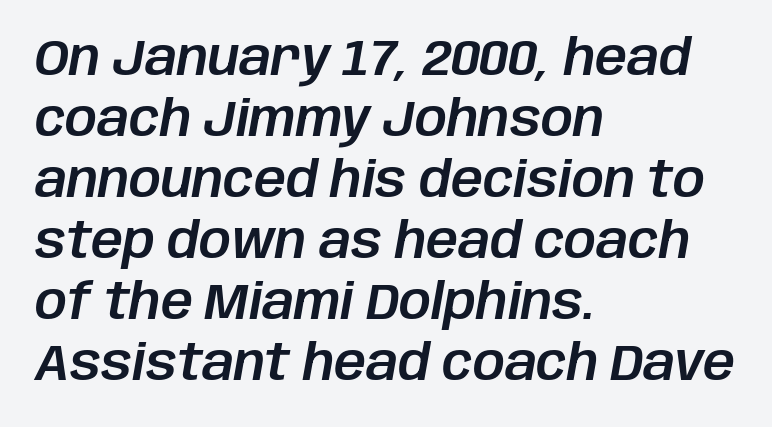
The glyphs look as if they've been sheared to an angle. Horizontal alignment here is leftward, the default for most running prose. The face used here is proportionally spaced, like ordinary book or web type. Honestly, the letter spacing is just normal — you wouldn't notice it. Just letters on the line, the space beneath them empty.
